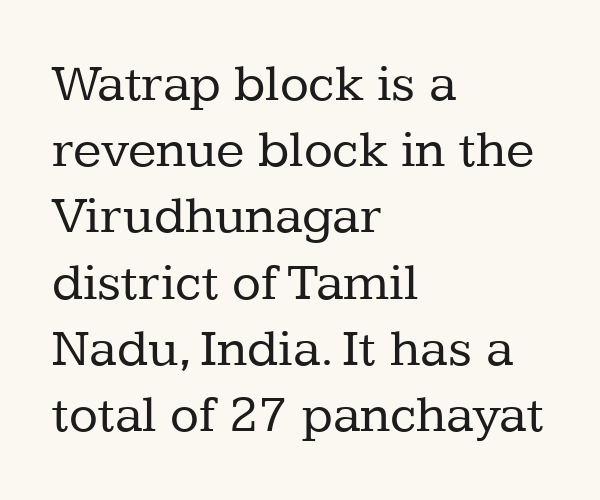
Q: Is the text bold? A: No.
Q: Is the text italic (slanted)? A: No, it is upright.
Q: Is the typeface a serif or a sans-serif typeface? A: Serif.
Q: Is the text underlined? A: No.
Q: How is the paragraph aligned? A: Left-aligned.
Q: Is the spacing between letters normal or unusually wide? A: Normal.
Q: Is the spacing between lines tight, normal or loose? A: Normal.
Q: Width (condensed, normal, or wide)? A: Normal.
Q: Stroke contrast? A: Low.
Q: x-height? A: Medium.
Q: Monospaced? A: No.
